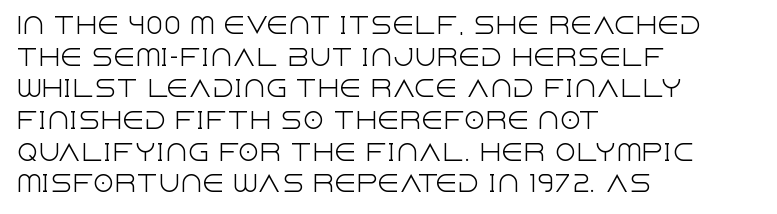
Q: Is the text bold? A: No.
Q: Is the text italic (slanted)? A: No, it is upright.
Q: Is the text underlined? A: No.
Q: How is the paragraph aligned? A: Left-aligned.
Q: Is the spacing between letters normal or unusually wide? A: Normal.
Q: Is the spacing between lines tight, normal or loose? A: Normal.
